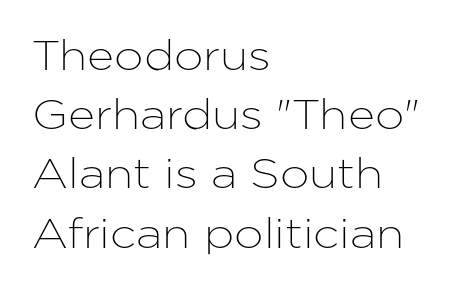
Leading: standard. Each word holds together tightly as a unit, with standard inter-letter gaps. These lines are rendered in a variable-pitch font. Tall strokes in this sample are plumb rather than angled.
